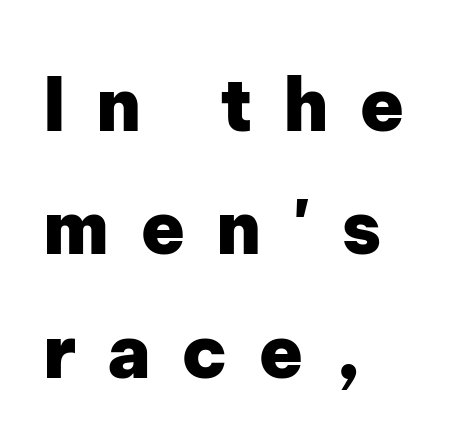
Q: Is the text bold? A: Yes.
Q: Is the text italic (slanted)? A: No, it is upright.
Q: Is the typeface a serif or a sans-serif typeface? A: Sans-serif.
Q: Is the text underlined? A: No.
Q: How is the paragraph aligned? A: Left-aligned.
Q: Is the spacing between letters normal or unusually wide? A: Unusually wide.
Q: Is the spacing between lines tight, normal or loose? A: Normal.
Q: Width (condensed, normal, or wide)? A: Normal.
Q: Stroke contrast? A: Low.
Q: x-height? A: Medium.
Q: Monospaced? A: No.
